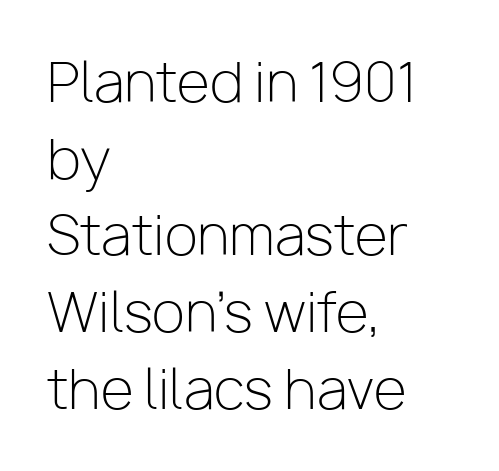
Q: Is the text bold? A: No.
Q: Is the text italic (slanted)? A: No, it is upright.
Q: Is the typeface a serif or a sans-serif typeface? A: Sans-serif.
Q: Is the text underlined? A: No.
Q: How is the paragraph aligned? A: Left-aligned.
Q: Is the spacing between letters normal or unusually wide? A: Normal.
Q: Is the spacing between lines tight, normal or loose? A: Normal.
Q: Width (condensed, normal, or wide)? A: Normal.
Q: Stroke contrast? A: Low.
Q: x-height? A: Medium.
Q: Monospaced? A: No.
